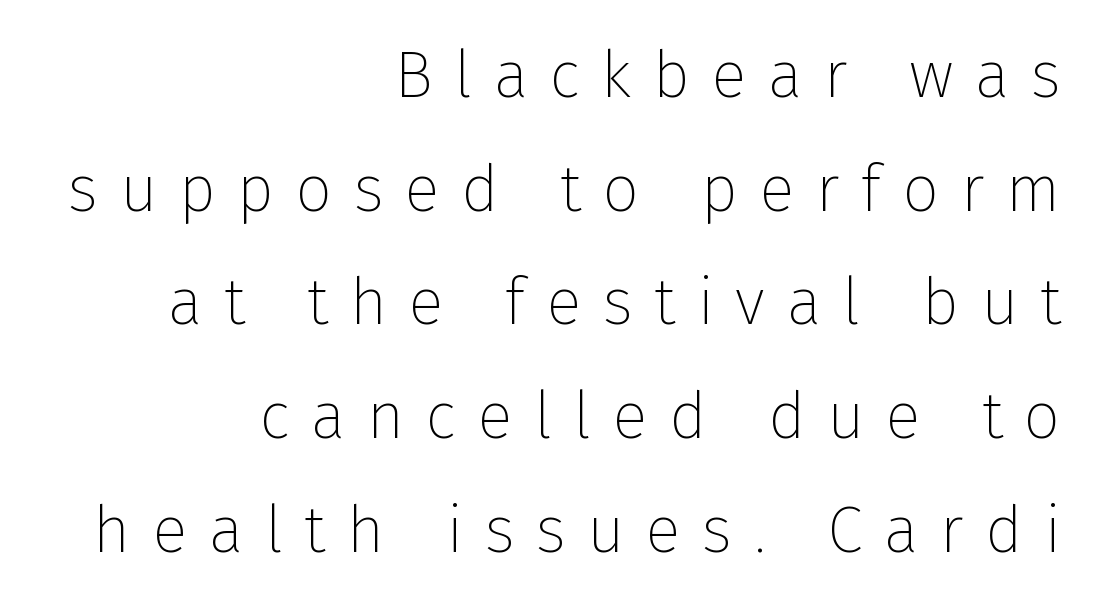
Q: Is the text bold? A: No.
Q: Is the text italic (slanted)? A: No, it is upright.
Q: Is the typeface a serif or a sans-serif typeface? A: Sans-serif.
Q: Is the text underlined? A: No.
Q: How is the paragraph aligned? A: Right-aligned.
Q: Is the spacing between letters normal or unusually wide? A: Unusually wide.
Q: Width (condensed, normal, or wide)? A: Normal.
Q: Stroke contrast? A: Low.
Q: x-height? A: Medium.
Q: Monospaced? A: No.
